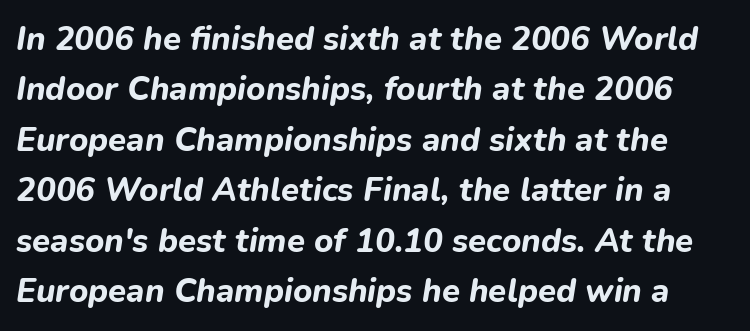
Q: Is the text bold? A: Yes.
Q: Is the text italic (slanted)? A: Yes, it leans right by about 9 degrees.
Q: Is the text underlined? A: No.
Q: Is the spacing between letters normal or unusually wide? A: Normal.
Q: Is the spacing between lines tight, normal or loose? A: Normal.
Q: Width (condensed, normal, or wide)? A: Normal.
Q: Stroke contrast? A: Low.
Q: x-height? A: Medium.
Q: Monospaced? A: No.
